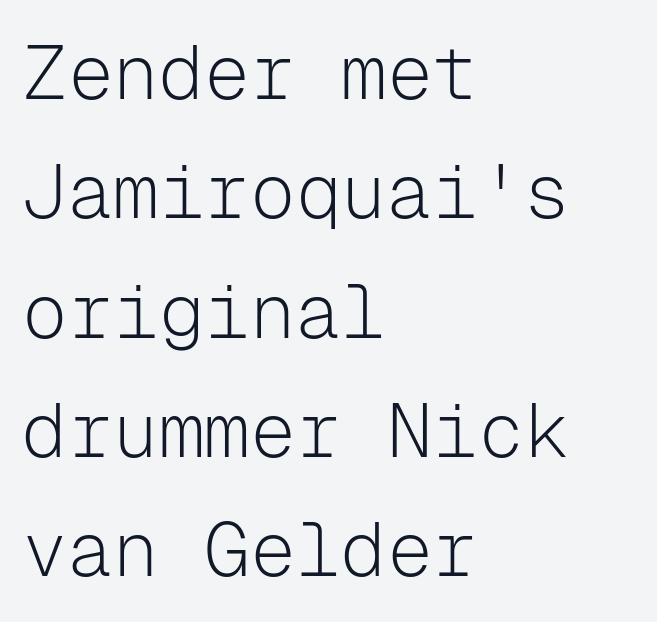
Q: Is the text bold? A: No.
Q: Is the text italic (slanted)? A: No, it is upright.
Q: Is the typeface a serif or a sans-serif typeface? A: Sans-serif.
Q: Is the text underlined? A: No.
Q: How is the paragraph aligned? A: Left-aligned.
Q: Is the spacing between letters normal or unusually wide? A: Normal.
Q: Is the spacing between lines tight, normal or loose? A: Normal.
Q: Width (condensed, normal, or wide)? A: Normal.
Q: Stroke contrast? A: Low.
Q: x-height? A: Medium.
Q: Monospaced? A: Yes.
